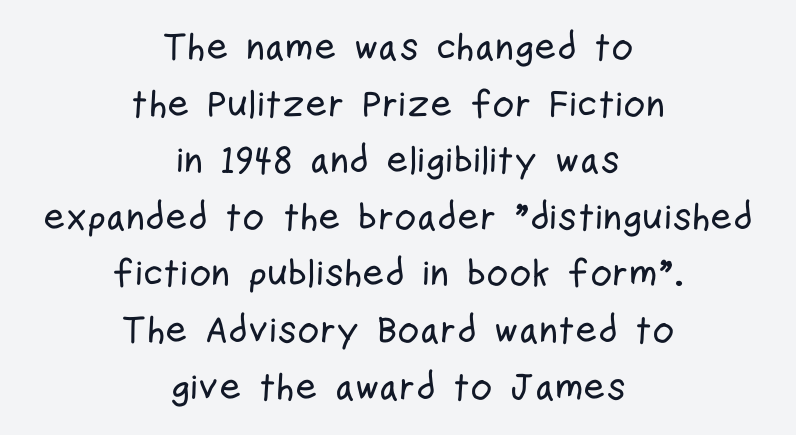
One-word summary of the alignment: center. Line spacing here is normal. Is this a sans? Yes — the strokes have no serifs. The face used here is proportionally spaced, like ordinary book or web type. This rendering leaves character spacing at its baseline value. Descender tails drop into unmarked territory.
